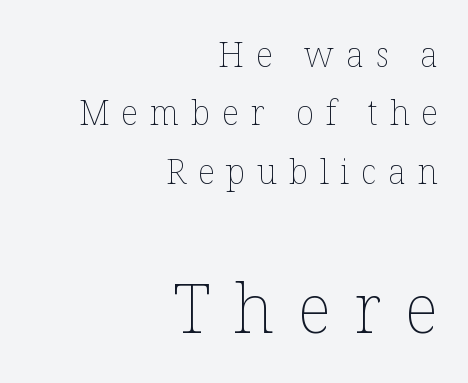
{"italic": "no", "bold": "no", "weight": "thin", "width": "normal", "stroke_contrast": "low", "x_height": "medium", "monospaced": "no", "underline": "no", "align": "right", "line_spacing_ratio": 1.72, "letter_spacing": "wide", "letter_spacing_em": 0.34, "larger_block": "second", "size_ratio": 2.0, "glyph_px": 68}
